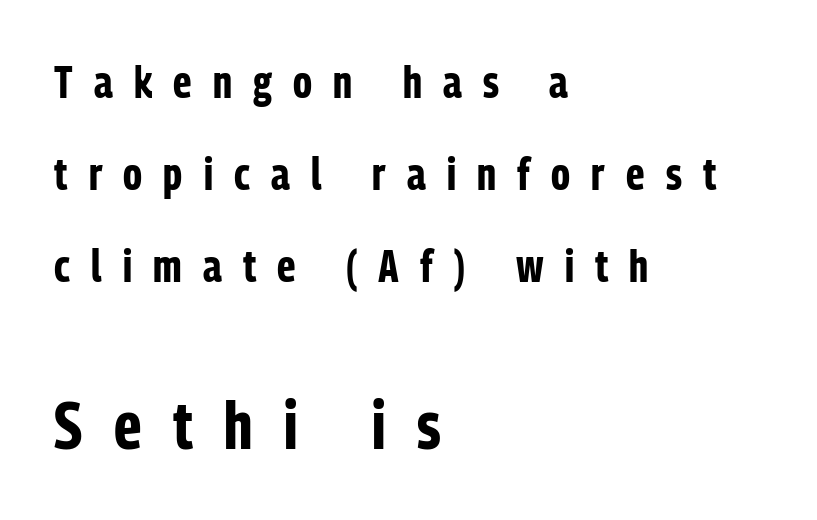
The image shows 67 px bold, condensed sans-serif type, upright; set left-aligned, loose line spacing (2.05x), unusually wide letter spacing (+0.47 em), not underlined; the second (bottom) block is 1.49x larger; low stroke contrast and a medium x-height.
